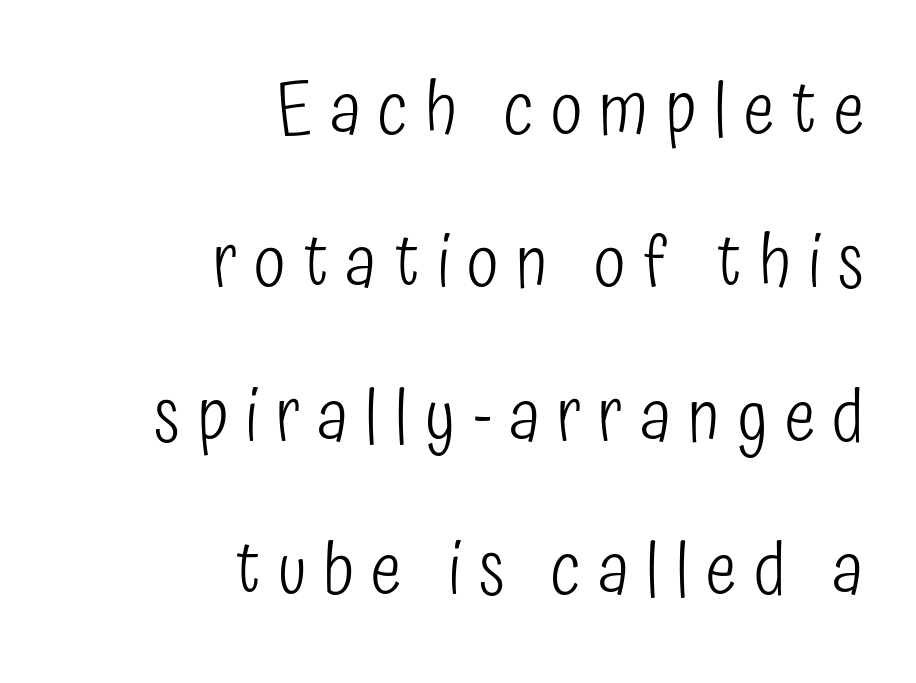
Tall strokes in this sample are plumb rather than angled. A typesetter would call this proportional, since set widths differ per character. In terms of leading, this rendering errs on the spacious side. The space beneath each line is pristine and unruled. Where is the straight margin? On the right. The typesetting does not lean heavy: it is not bold.
